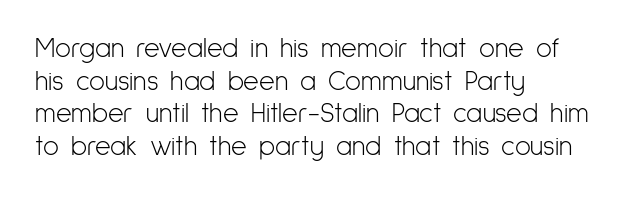
Q: Is the text bold? A: No.
Q: Is the text italic (slanted)? A: No, it is upright.
Q: Is the text underlined? A: No.
Q: How is the paragraph aligned? A: Left-aligned.
Q: Is the spacing between letters normal or unusually wide? A: Normal.
